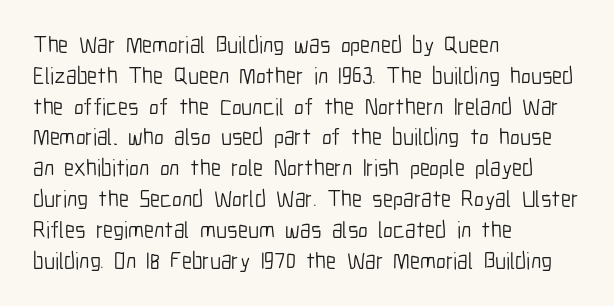
{"italic": "no", "bold": "no", "underline": "no", "align": "left", "line_spacing": "normal", "line_spacing_ratio": 1.34, "letter_spacing": "normal", "letter_spacing_em": 0.0, "glyph_px": 23}
